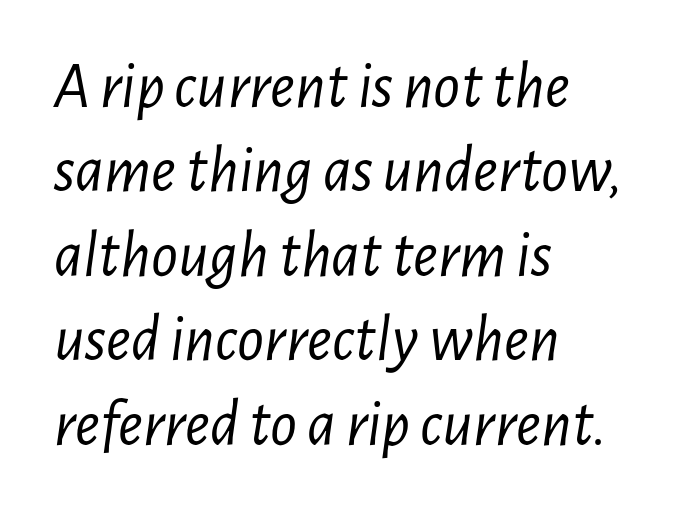
Q: Is the text bold? A: No.
Q: Is the text italic (slanted)? A: Yes, it leans right by about 7 degrees.
Q: Is the text underlined? A: No.
Q: How is the paragraph aligned? A: Left-aligned.
Q: Is the spacing between letters normal or unusually wide? A: Normal.
Q: Is the spacing between lines tight, normal or loose? A: Normal.
Q: Width (condensed, normal, or wide)? A: Condensed.
Q: Stroke contrast? A: Low.
Q: x-height? A: Medium.
Q: Monospaced? A: No.
